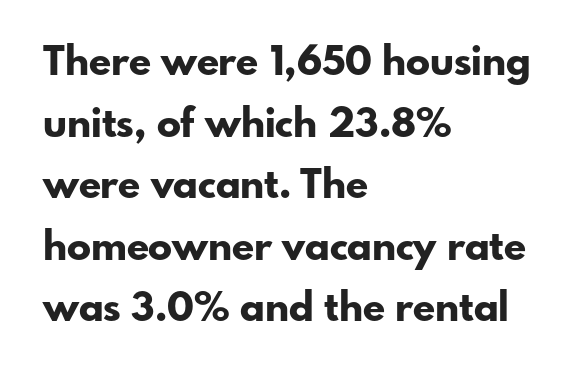
Q: Is the text bold? A: Yes.
Q: Is the text italic (slanted)? A: No, it is upright.
Q: Is the typeface a serif or a sans-serif typeface? A: Sans-serif.
Q: Is the text underlined? A: No.
Q: How is the paragraph aligned? A: Left-aligned.
Q: Is the spacing between letters normal or unusually wide? A: Normal.
Q: Is the spacing between lines tight, normal or loose? A: Normal.
Q: Width (condensed, normal, or wide)? A: Normal.
Q: Stroke contrast? A: Low.
Q: x-height? A: Small.
Q: Monospaced? A: No.
